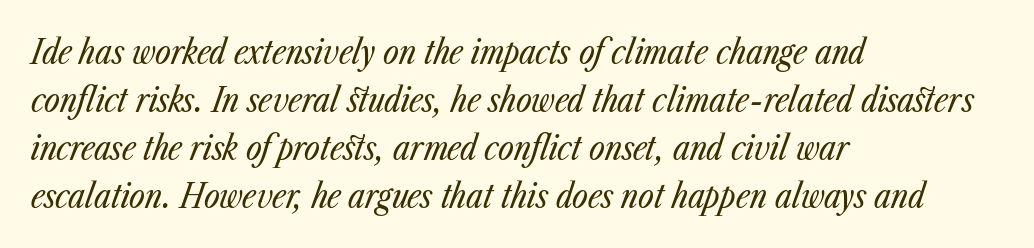
In terms of letterspacing, this is plain default setting. Weight: not bold — regular or lighter. A typesetter would call this proportional, since set widths differ per character. Glance below the letters and you will spot only blank space.
